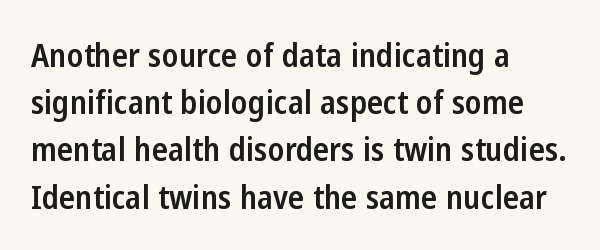
The image shows 33 px semibold, condensed sans-serif type, upright; set left-aligned, normal line spacing (1.43x), normal letter spacing, not underlined; low stroke contrast and a medium x-height.
